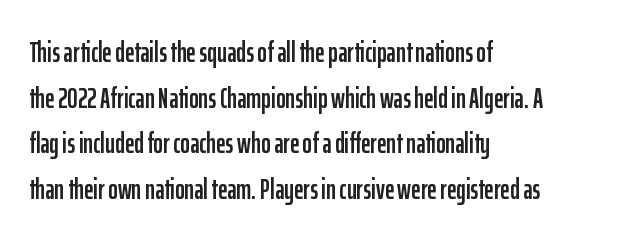
The image shows 29 px condensed sans-serif type, upright; set left-aligned, normal line spacing (1.57x), normal letter spacing, not underlined; low stroke contrast and a medium x-height.
